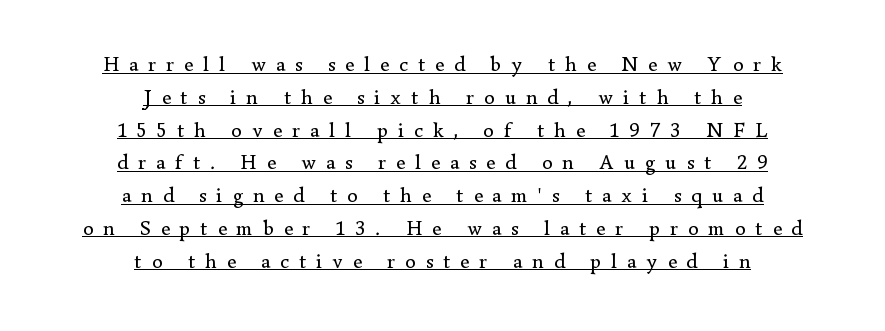
Q: Is the text bold? A: No.
Q: Is the text italic (slanted)? A: No, it is upright.
Q: Is the text underlined? A: Yes.
Q: How is the paragraph aligned? A: Centered.
Q: Is the spacing between letters normal or unusually wide? A: Unusually wide.
Q: Is the spacing between lines tight, normal or loose? A: Normal.
